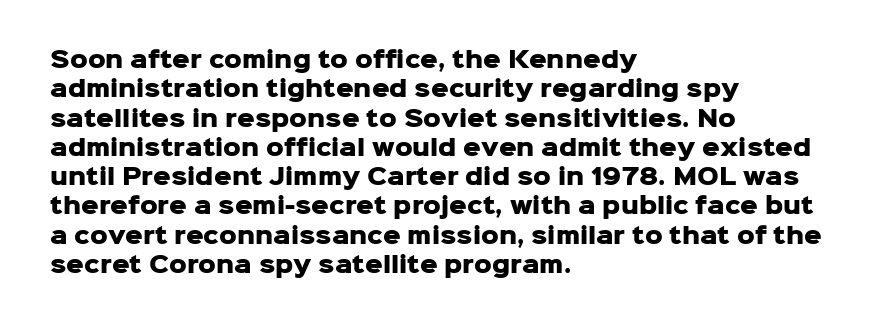
Q: Is the text bold? A: Yes.
Q: Is the text italic (slanted)? A: No, it is upright.
Q: Is the text underlined? A: No.
Q: How is the paragraph aligned? A: Left-aligned.
Q: Is the spacing between letters normal or unusually wide? A: Normal.
Q: Is the spacing between lines tight, normal or loose? A: Normal.
